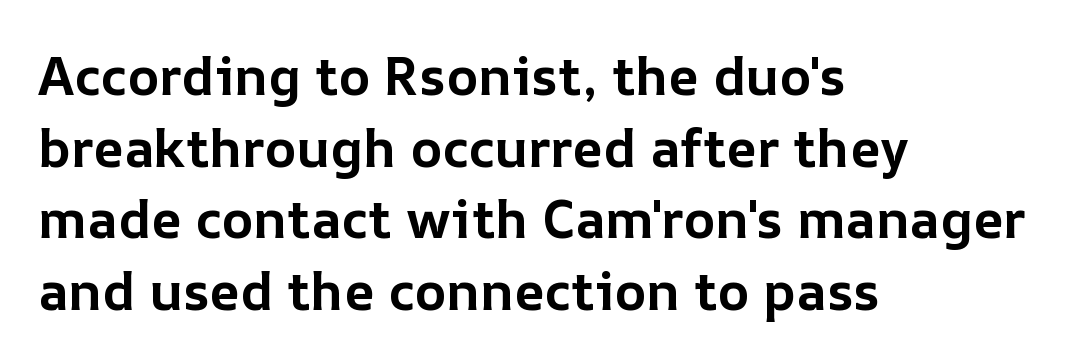
{"italic": "no", "bold": "yes", "weight": "bold", "width": "normal", "stroke_contrast": "low", "x_height": "medium", "monospaced": "no", "underline": "no", "align": "left", "line_spacing": "normal", "line_spacing_ratio": 1.35, "letter_spacing": "normal", "letter_spacing_em": 0.0, "glyph_px": 53}
